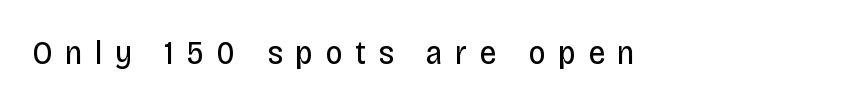
Q: Is the text bold? A: No.
Q: Is the text italic (slanted)? A: No, it is upright.
Q: Is the typeface a serif or a sans-serif typeface? A: Sans-serif.
Q: Is the text underlined? A: No.
Q: Is the spacing between letters normal or unusually wide? A: Unusually wide.
Q: Width (condensed, normal, or wide)? A: Condensed.
Q: Stroke contrast? A: Low.
Q: x-height? A: Large.
Q: Monospaced? A: No.
